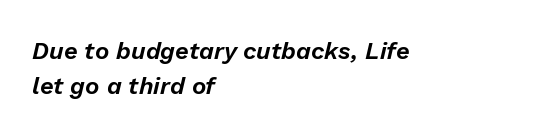
{"italic": "yes", "lean": "right", "slant_degrees": 13, "underline": "no", "align": "left", "line_spacing": "normal", "line_spacing_ratio": 1.47, "letter_spacing": "normal", "letter_spacing_em": 0.0, "glyph_px": 24}
